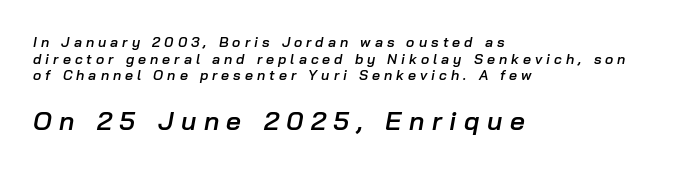
{"italic": "yes", "lean": "right", "slant_degrees": 10, "bold": "semi", "underline": "no", "align": "left", "line_spacing_ratio": 1.19, "letter_spacing": "wide", "letter_spacing_em": 0.29, "larger_block": "second", "size_ratio": 1.86, "glyph_px": 26}
